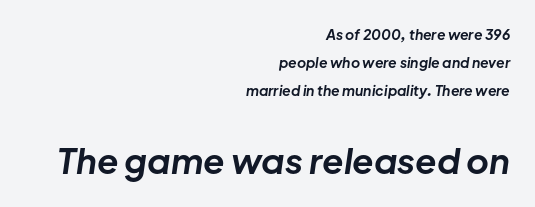
Q: Is the text bold? A: Yes.
Q: Is the text italic (slanted)? A: Yes, it leans right by about 8 degrees.
Q: Is the text underlined? A: No.
Q: How is the paragraph aligned? A: Right-aligned.
Q: Is the spacing between letters normal or unusually wide? A: Normal.
Q: Is the spacing between lines tight, normal or loose? A: Loose.
Q: Which block of text is set in a larger size, the first (top) or the second (bottom)? A: The second (bottom) one.
Q: Width (condensed, normal, or wide)? A: Normal.
Q: Stroke contrast? A: Low.
Q: x-height? A: Medium.
Q: Monospaced? A: No.
